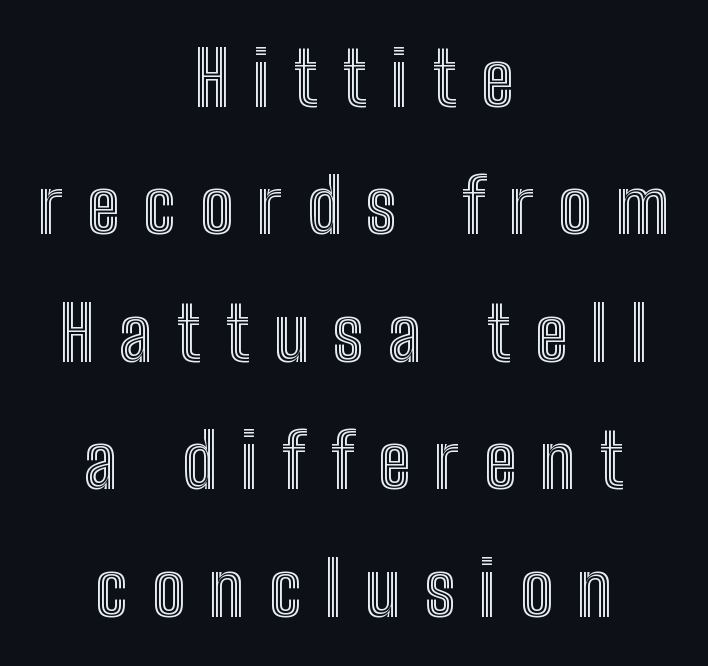
The type sits square on the baseline with zero lean. What's the leading like? Ordinary, nothing unusual. The passage shown is typed in a proportional face where columns would drift. The rendering positions every line midway between the sides. Someone cranked the tracking dial way up on this one.
